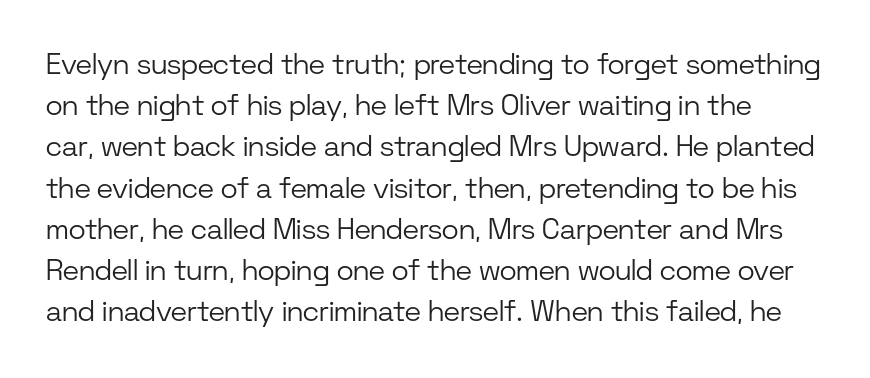
The image shows 29 px light sans-serif type, upright; set normal line spacing (1.42x), normal letter spacing, not underlined; low stroke contrast and a medium x-height.
